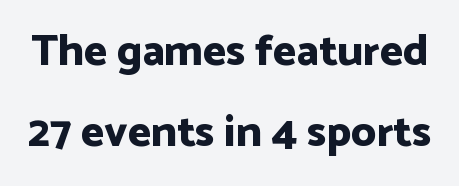
The image shows 44 px bold sans-serif type, upright; set line spacing 1.83x, normal letter spacing, not underlined; low stroke contrast and a medium x-height.
